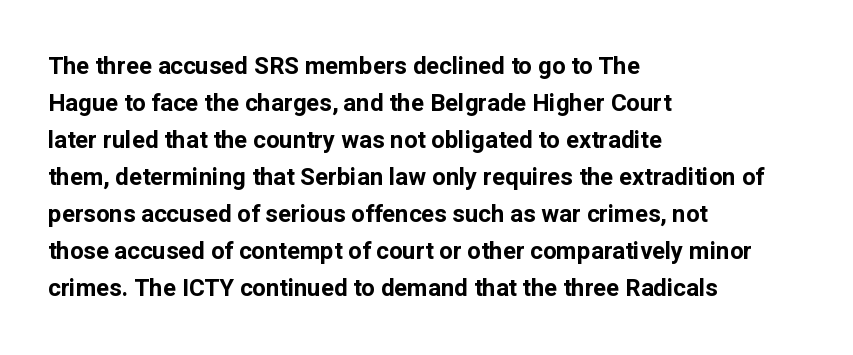
{"italic": "no", "bold": "yes", "underline": "no", "align": "left", "line_spacing": "normal", "line_spacing_ratio": 1.54, "letter_spacing": "normal", "letter_spacing_em": 0.0, "glyph_px": 24}
